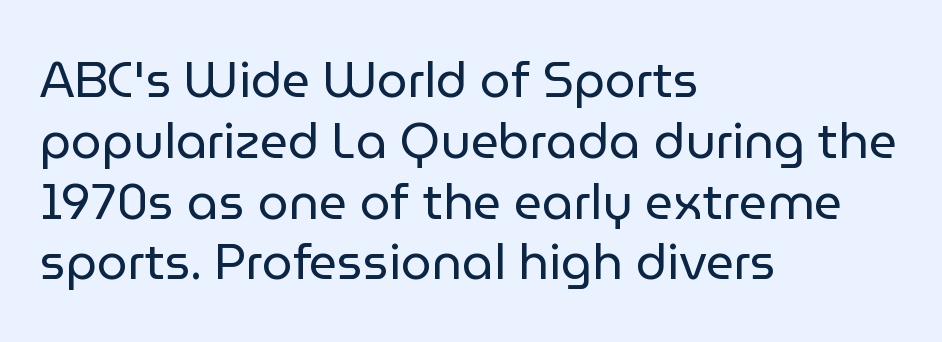
The image shows 49 px regular-weight sans-serif type, upright; set left-aligned, line spacing 1.24x, normal letter spacing, not underlined; low stroke contrast and a medium x-height.
